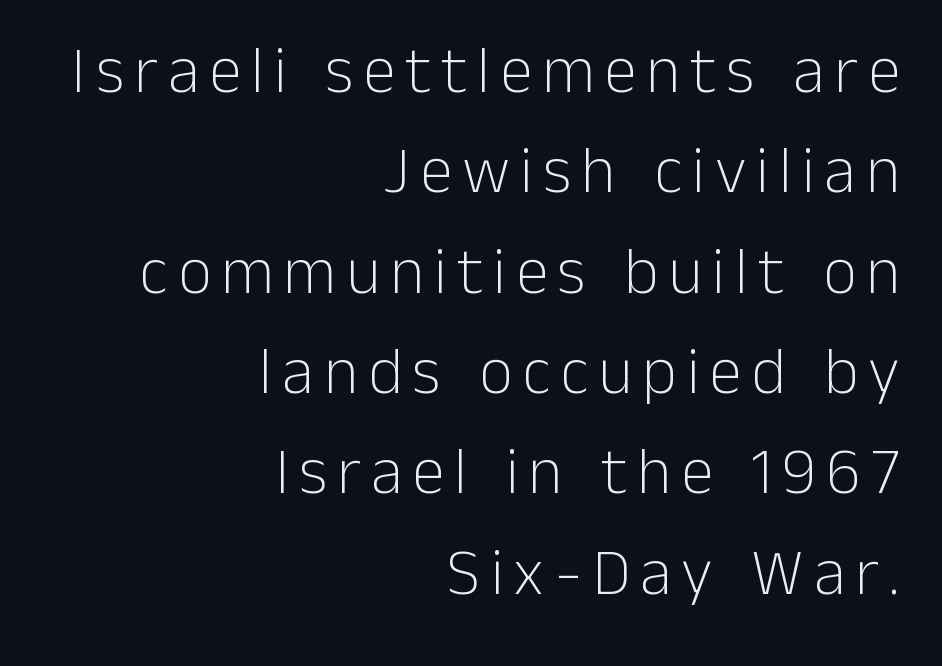
Q: Is the text bold? A: No.
Q: Is the text italic (slanted)? A: No, it is upright.
Q: Is the typeface a serif or a sans-serif typeface? A: Sans-serif.
Q: Is the text underlined? A: No.
Q: How is the paragraph aligned? A: Right-aligned.
Q: Is the spacing between lines tight, normal or loose? A: Normal.
Q: Width (condensed, normal, or wide)? A: Normal.
Q: Stroke contrast? A: Low.
Q: x-height? A: Medium.
Q: Monospaced? A: No.
